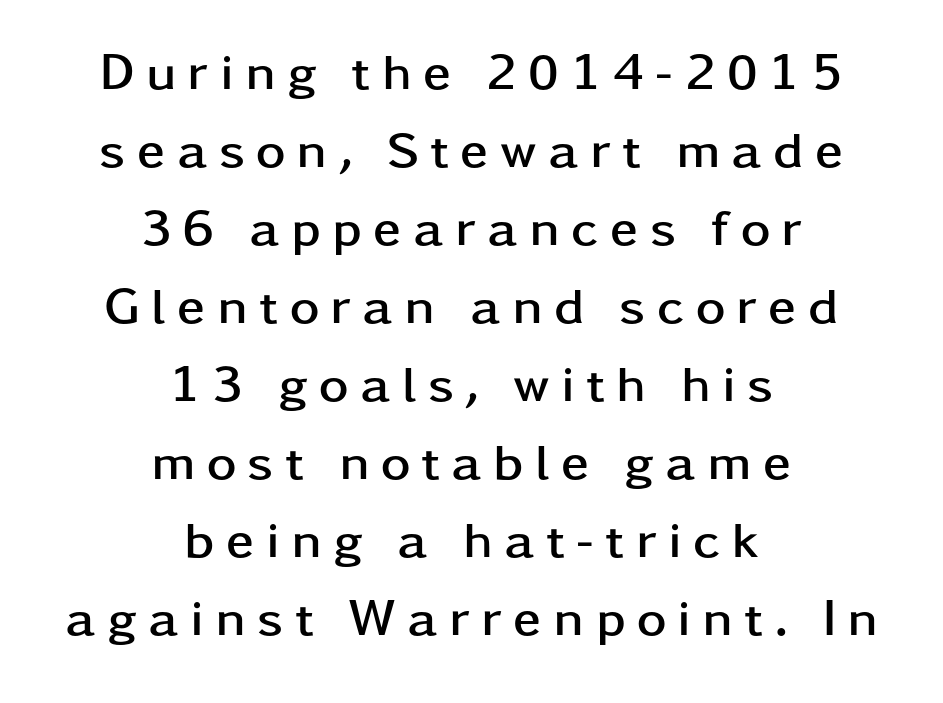
Between one letter and the next there's a generous, obvious gap. This rendering features lettering with no underline. Typesetter's note: full bold, strokes at maximum text heaviness. A typesetter would call this proportional, since set widths differ per character.
